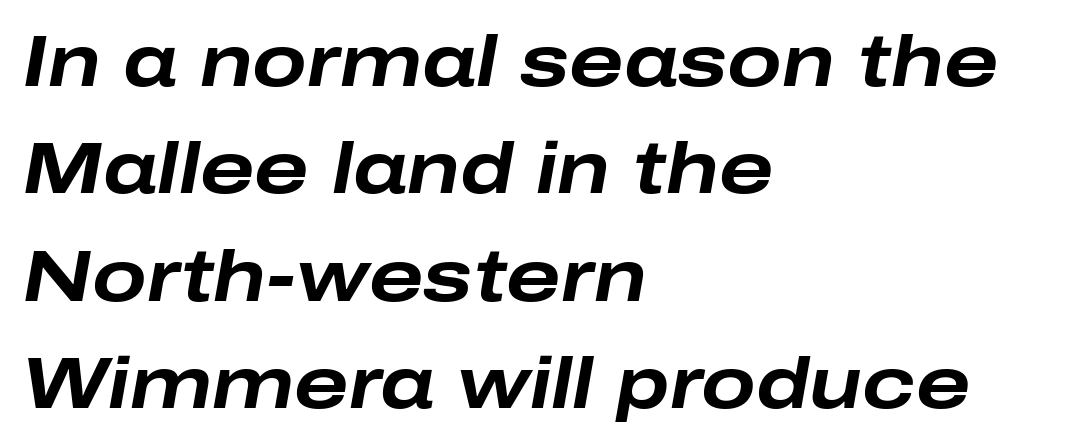
Q: Is the text bold? A: Yes.
Q: Is the text italic (slanted)? A: Yes, it leans right by about 10 degrees.
Q: Is the text underlined? A: No.
Q: How is the paragraph aligned? A: Left-aligned.
Q: Is the spacing between letters normal or unusually wide? A: Normal.
Q: Is the spacing between lines tight, normal or loose? A: Normal.
Q: Width (condensed, normal, or wide)? A: Wide.
Q: Stroke contrast? A: Low.
Q: x-height? A: Medium.
Q: Monospaced? A: No.
